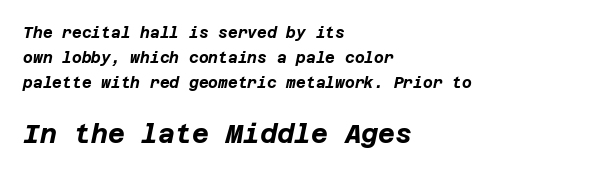
The image shows 26 px bold type, italic (leaning right); set left-aligned, normal line spacing (1.66x), normal letter spacing, not underlined; the second (bottom) block is 1.73x larger.
